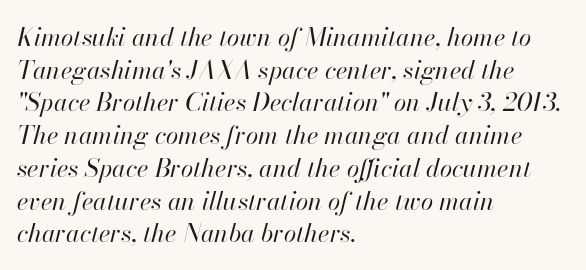
The image shows 25 px text type, italic (leaning right); set left-aligned, normal line spacing (1.31x), normal letter spacing, not underlined.
